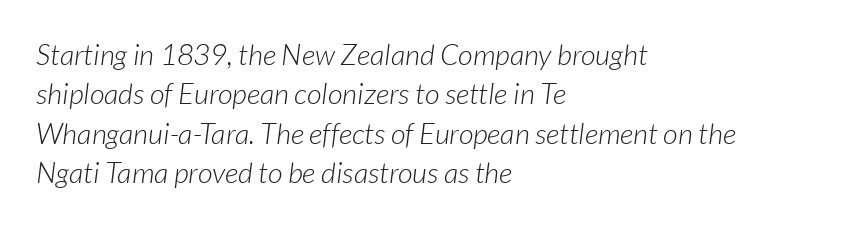
Q: Is the text bold? A: No.
Q: Is the text italic (slanted)? A: Yes, it leans right by about 7 degrees.
Q: Is the text underlined? A: No.
Q: How is the paragraph aligned? A: Left-aligned.
Q: Is the spacing between letters normal or unusually wide? A: Normal.
Q: Is the spacing between lines tight, normal or loose? A: Normal.
Q: Width (condensed, normal, or wide)? A: Normal.
Q: Stroke contrast? A: Low.
Q: x-height? A: Medium.
Q: Monospaced? A: No.
